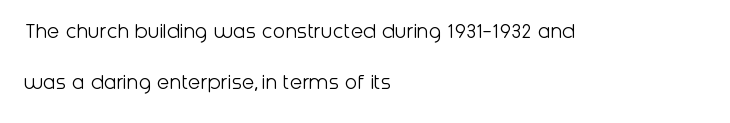
The image shows 23 px text type, upright; set left-aligned, loose line spacing (2.21x), normal letter spacing, not underlined.
